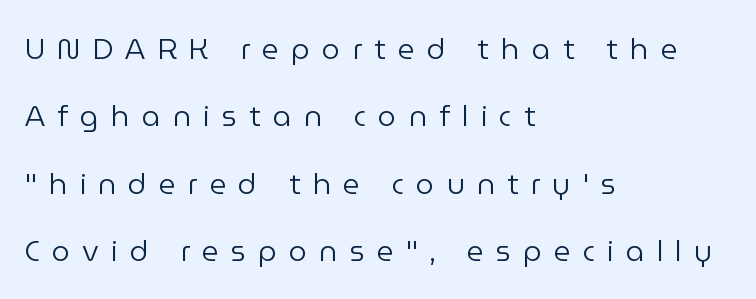
The image shows 29 px regular-weight sans-serif type, upright; set left-aligned, loose line spacing (2.32x), unusually wide letter spacing (+0.42 em), not underlined; low stroke contrast and a medium x-height.
